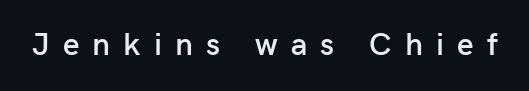
Display-style spreading of the glyphs; the letterfit is very open. The typography opts for an upright posture over an oblique one. Check under the words: just untouched page. Notice the strokes are somewhat thickened but not fully heavy: this is a semibold. Is this a fixed-width face? No — the glyphs have proportional, varying widths.
